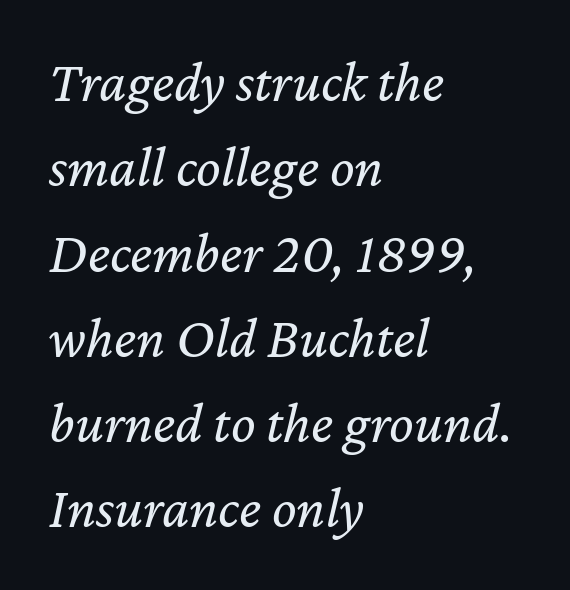
{"italic": "yes", "lean": "right", "slant_degrees": 12, "bold": "no", "weight": "regular", "width": "normal", "stroke_contrast": "low", "x_height": "medium", "monospaced": "no", "underline": "no", "align": "left", "line_spacing": "normal", "line_spacing_ratio": 1.47, "letter_spacing": "normal", "letter_spacing_em": 0.0, "glyph_px": 58}
